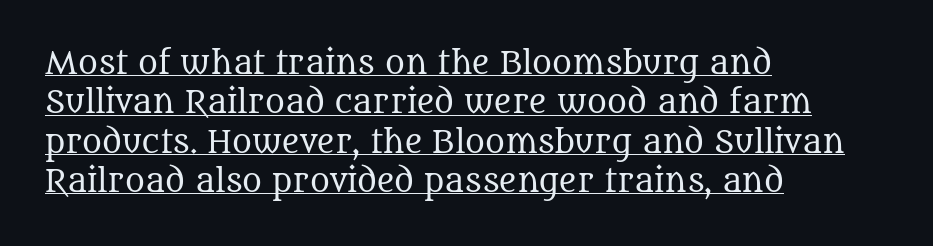
This rendering features underlined lettering. The block of text has a typical density, with ordinary space between rows. The letters stand straight up with perfectly vertical stems. In terms of letterspacing, this is plain default setting.
